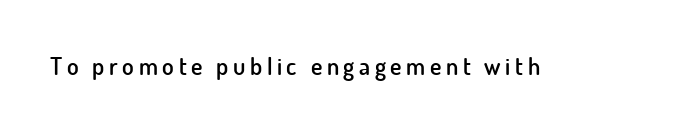
Q: Is the text bold? A: Semi-bold.
Q: Is the text italic (slanted)? A: No, it is upright.
Q: Is the text underlined? A: No.
